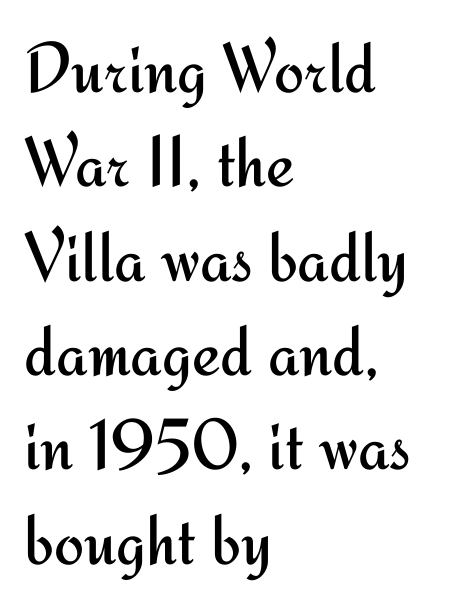
{"serif": "no", "italic": "no", "bold": "no", "weight": "regular", "width": "normal", "stroke_contrast": "medium", "x_height": "small", "monospaced": "no", "underline": "no", "align": "left", "line_spacing": "normal", "line_spacing_ratio": 1.31, "letter_spacing": "normal", "letter_spacing_em": 0.0, "glyph_px": 72}
